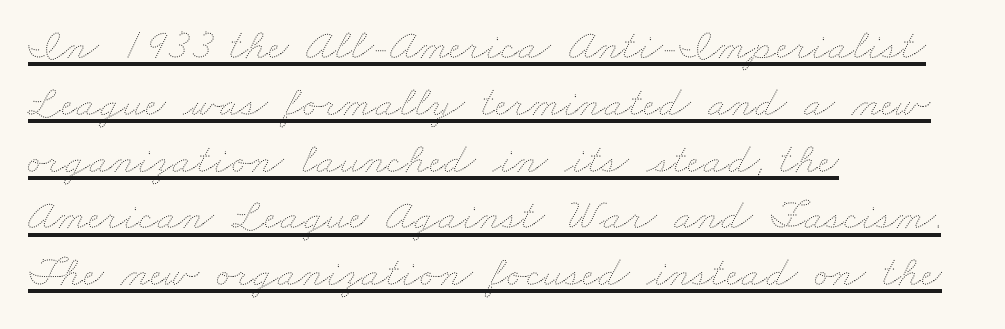
The image shows 44 px thin, wide type; set left-aligned, normal line spacing (1.29x), normal letter spacing, underlined; medium stroke contrast and a small x-height.
